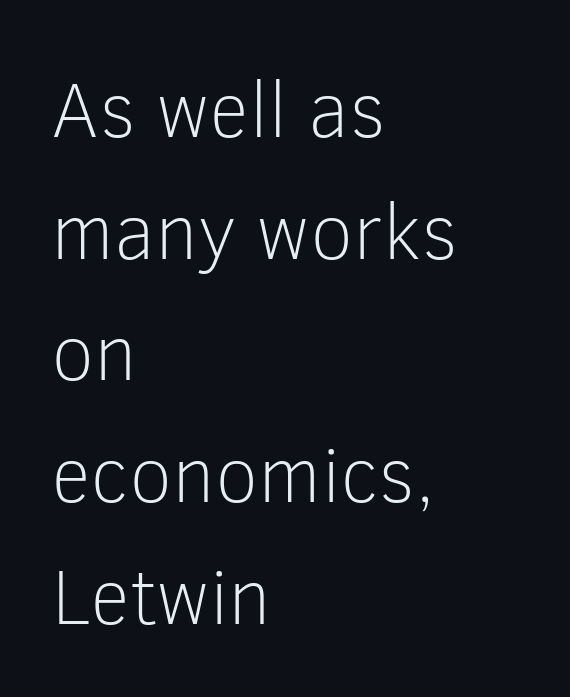
{"serif": "no", "italic": "no", "bold": "no", "weight": "light", "width": "normal", "stroke_contrast": "low", "x_height": "medium", "monospaced": "no", "underline": "no", "align": "left", "line_spacing": "normal", "line_spacing_ratio": 1.54, "letter_spacing": "normal", "letter_spacing_em": 0.0, "glyph_px": 79}
